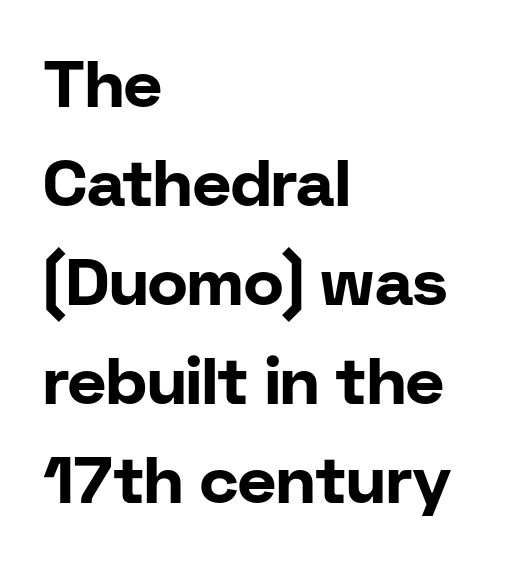
The image shows 66 px bold sans-serif type, upright; set left-aligned, normal line spacing (1.5x), normal letter spacing, not underlined; low stroke contrast and a medium x-height.
